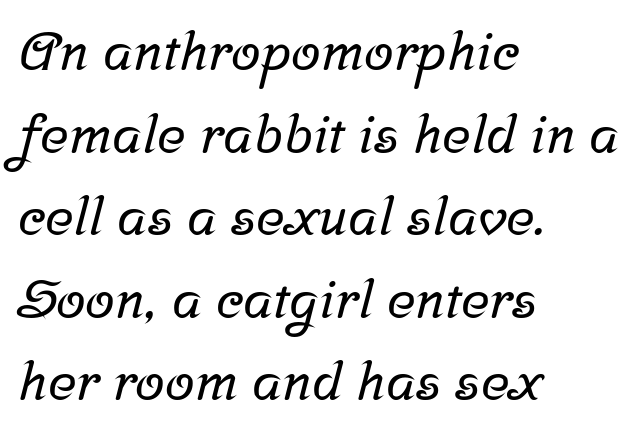
The image shows 54 px text type; set left-aligned, normal line spacing (1.53x), normal letter spacing, not underlined; low stroke contrast and a medium x-height.
